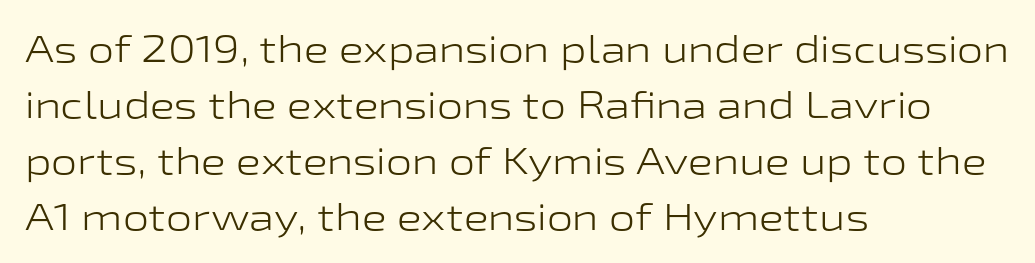
Q: Is the text bold? A: No.
Q: Is the text italic (slanted)? A: No, it is upright.
Q: Is the typeface a serif or a sans-serif typeface? A: Sans-serif.
Q: Is the text underlined? A: No.
Q: How is the paragraph aligned? A: Left-aligned.
Q: Is the spacing between letters normal or unusually wide? A: Normal.
Q: Is the spacing between lines tight, normal or loose? A: Normal.
Q: Width (condensed, normal, or wide)? A: Wide.
Q: Stroke contrast? A: Low.
Q: x-height? A: Medium.
Q: Monospaced? A: No.
